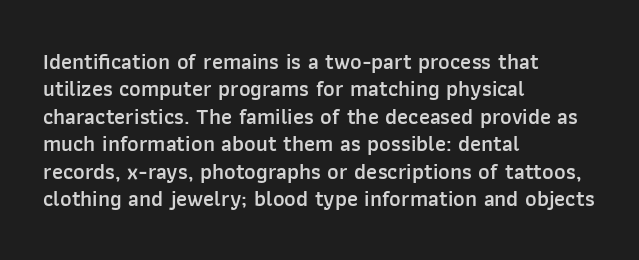
Horizontal bands of white between lines are of average thickness. The rendering keeps characters at their native spacing. The rendering anchors every line to the left-hand side. The type sits square on the baseline with zero lean.
